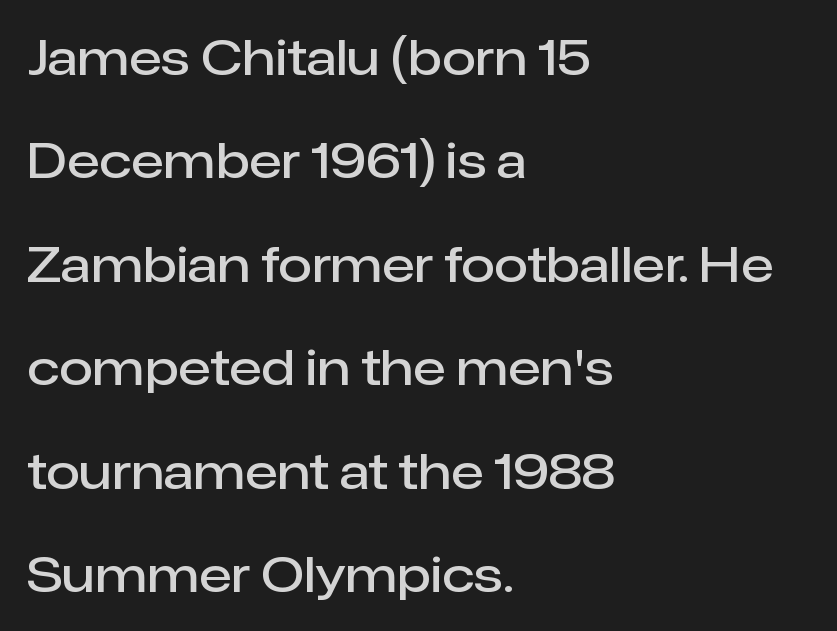
Italic: no, the glyphs are upright roman. Standard letterfit; no display-style spreading of the glyphs. Spacing verdict: proportional, widths tailored to each character. Underlining? Definitely not there. Teacher's note: observe the even left margin — that is flush-left alignment.
